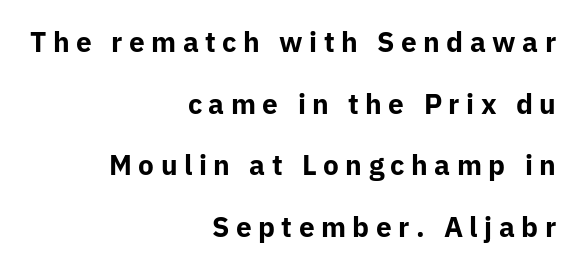
The image shows 28 px bold sans-serif type, upright; set right-aligned, loose line spacing (2.2x), unusually wide letter spacing (+0.23 em), not underlined; low stroke contrast and a medium x-height.
